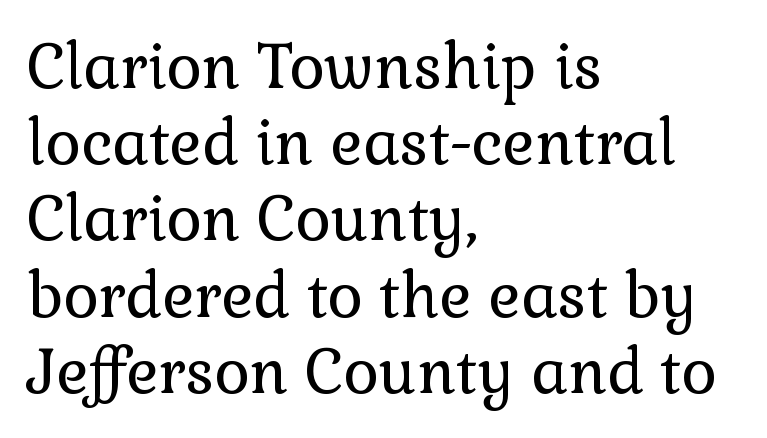
The image shows 61 px regular-weight serif type, upright; set left-aligned, normal line spacing (1.25x), normal letter spacing, not underlined; a medium x-height.
